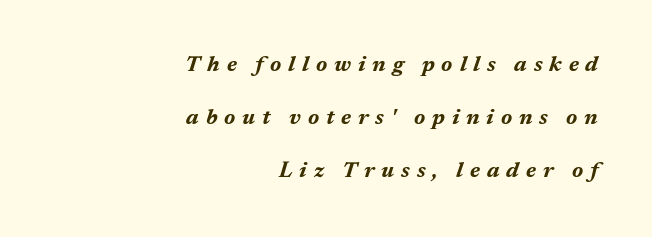
Style check: oblique. Underline: absent. Reading down the block, your eye finds every line finishing at a fixed right position. In terms of weight, the rendering is a true, heavy bold. Tracking value appears strongly positive — letters spread wide.
